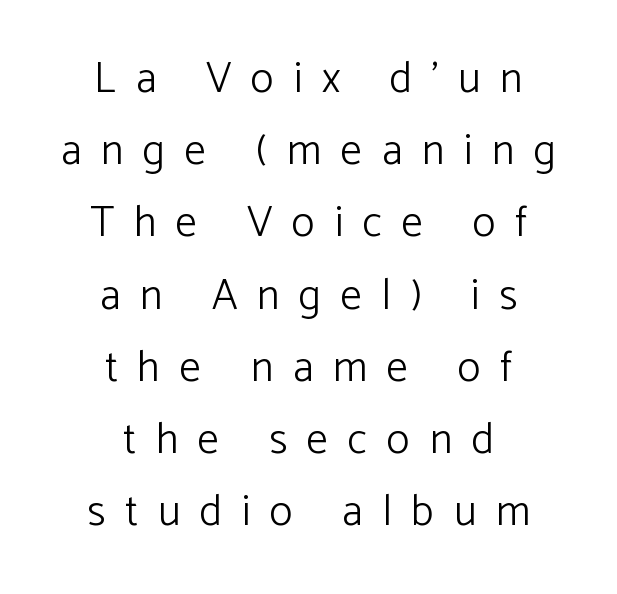
The image shows 43 px light sans-serif type, upright; set centered, normal line spacing (1.68x), unusually wide letter spacing (+0.46 em), not underlined; low stroke contrast and a medium x-height.
